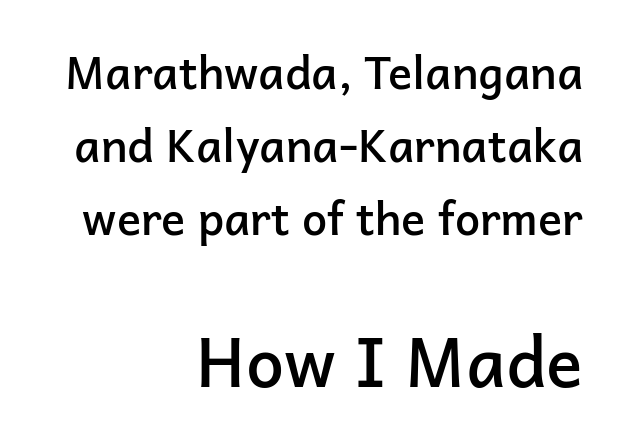
{"serif": "no", "italic": "no", "bold": "semi", "weight": "semibold", "width": "normal", "stroke_contrast": "low", "x_height": "medium", "monospaced": "no", "underline": "no", "align": "right", "line_spacing": "normal", "line_spacing_ratio": 1.62, "letter_spacing": "normal", "letter_spacing_em": 0.0, "larger_block": "second", "size_ratio": 1.51, "glyph_px": 68}
